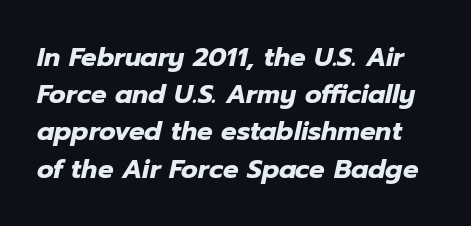
Quick note: italic. Nobody touched the tracking dial on this one. The glyphs have the mass of a bold cut. The rendering uses a moderate line-height, typical for paragraphs.
